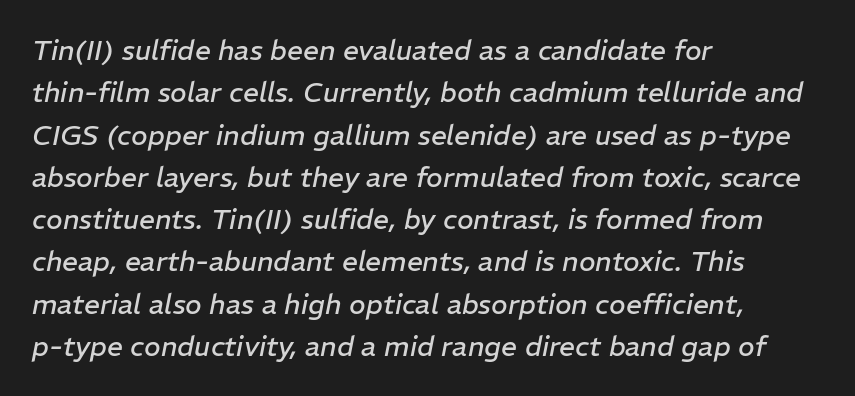
The image shows 28 px regular-weight type, italic (leaning right); set left-aligned, normal line spacing (1.51x), normal letter spacing, not underlined; low stroke contrast and a medium x-height.
